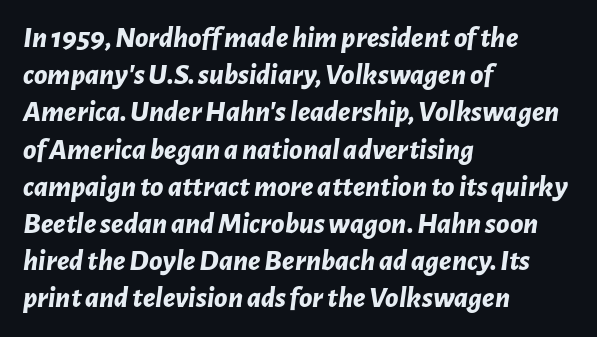
Inter-character spacing is left at the font's built-in metrics. The setting favours the left margin, as ordinary paragraphs usually do. The characters look thick and weighty, a clear bold. The space beneath each line is pristine and unruled. The specimen reads as italic at a glance.
